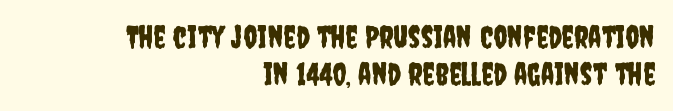
The image shows 31 px condensed sans-serif type, upright; set right-aligned, line spacing 1.2x, normal letter spacing, not underlined; low stroke contrast and a large x-height.
